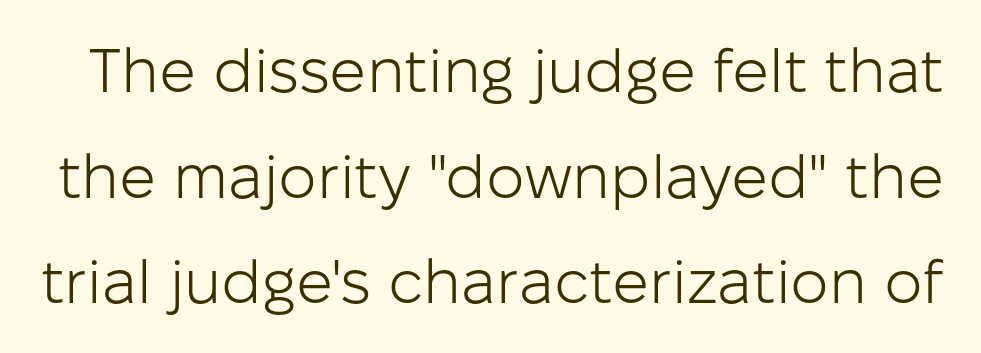
Q: Is the text bold? A: No.
Q: Is the text italic (slanted)? A: No, it is upright.
Q: Is the typeface a serif or a sans-serif typeface? A: Sans-serif.
Q: Is the text underlined? A: No.
Q: Is the spacing between letters normal or unusually wide? A: Normal.
Q: Width (condensed, normal, or wide)? A: Normal.
Q: Stroke contrast? A: Low.
Q: x-height? A: Medium.
Q: Monospaced? A: No.
